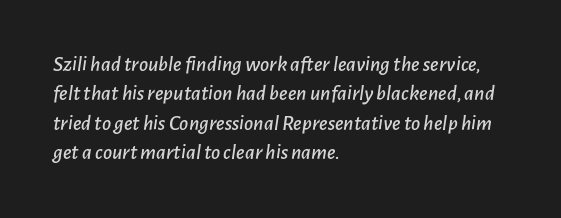
{"italic": "yes", "lean": "right", "slant_degrees": 7, "underline": "no", "align": "left", "line_spacing": "normal", "line_spacing_ratio": 1.34, "letter_spacing": "normal", "letter_spacing_em": 0.0, "glyph_px": 22}
